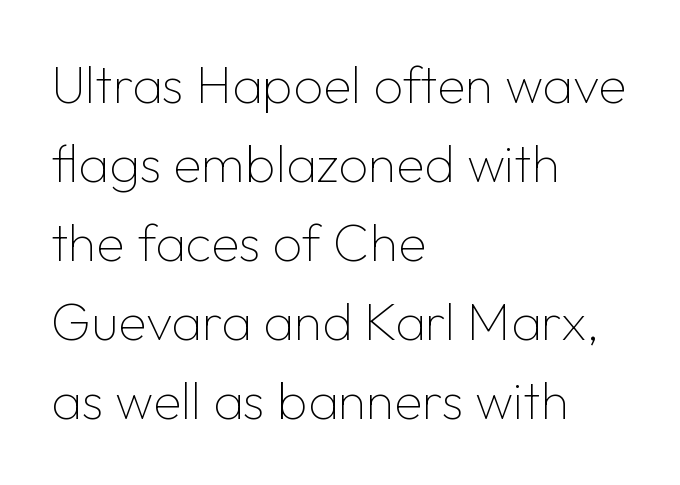
Q: Is the text bold? A: No.
Q: Is the text italic (slanted)? A: No, it is upright.
Q: Is the typeface a serif or a sans-serif typeface? A: Sans-serif.
Q: Is the text underlined? A: No.
Q: How is the paragraph aligned? A: Left-aligned.
Q: Is the spacing between letters normal or unusually wide? A: Normal.
Q: Is the spacing between lines tight, normal or loose? A: Normal.
Q: Width (condensed, normal, or wide)? A: Normal.
Q: Stroke contrast? A: Low.
Q: x-height? A: Medium.
Q: Monospaced? A: No.
